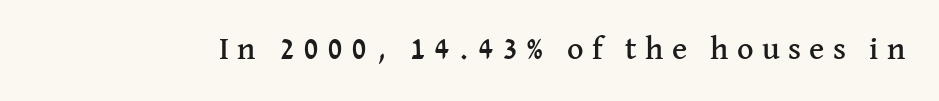
Q: Is the text italic (slanted)? A: No, it is upright.
Q: Is the typeface a serif or a sans-serif typeface? A: Serif.
Q: Is the text underlined? A: No.
Q: Is the spacing between letters normal or unusually wide? A: Unusually wide.
Q: Width (condensed, normal, or wide)? A: Normal.
Q: Stroke contrast? A: Medium.
Q: x-height? A: Medium.
Q: Monospaced? A: No.
